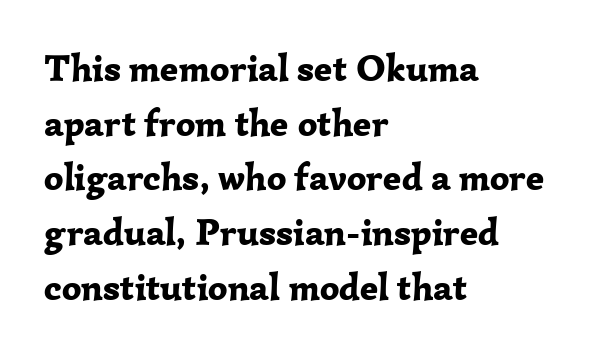
{"serif": "yes", "italic": "no", "bold": "yes", "weight": "bold", "width": "normal", "stroke_contrast": "low", "x_height": "medium", "monospaced": "no", "underline": "no", "align": "left", "line_spacing": "normal", "line_spacing_ratio": 1.44, "letter_spacing": "normal", "letter_spacing_em": 0.0, "glyph_px": 38}
